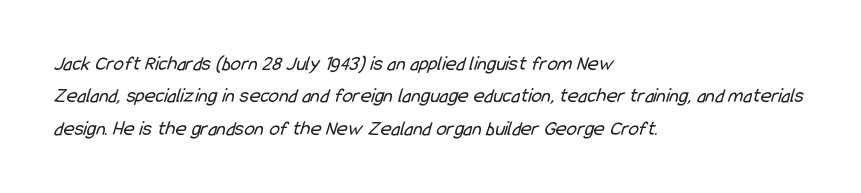
Check under the words: just untouched page. In terms of letterspacing, this is plain default setting. On a weight scale, this lands at 450 or below. The lines in this sample share a left origin and differ only in where they stop.
